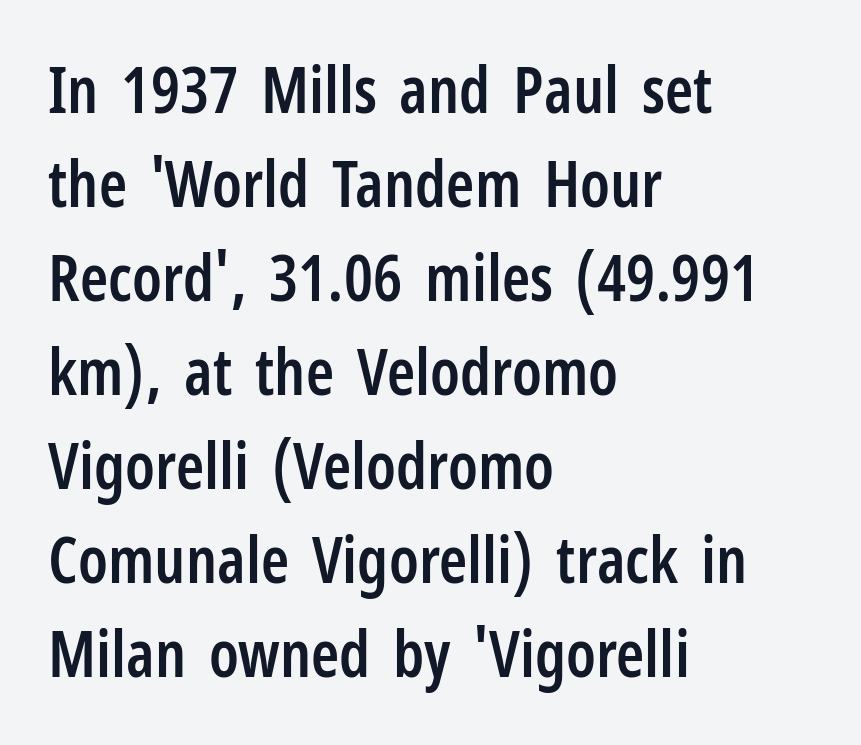
Q: Is the text bold? A: Semi-bold.
Q: Is the text italic (slanted)? A: No, it is upright.
Q: Is the typeface a serif or a sans-serif typeface? A: Sans-serif.
Q: Is the text underlined? A: No.
Q: How is the paragraph aligned? A: Left-aligned.
Q: Is the spacing between letters normal or unusually wide? A: Normal.
Q: Is the spacing between lines tight, normal or loose? A: Normal.
Q: Width (condensed, normal, or wide)? A: Condensed.
Q: Stroke contrast? A: Low.
Q: x-height? A: Medium.
Q: Monospaced? A: No.
